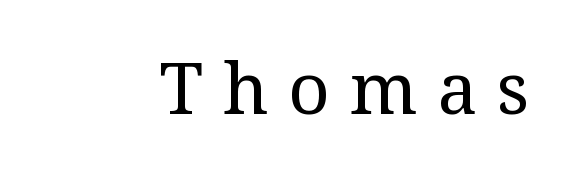
Only glyphs here, with clear space below each row. Weight class: somewhere from thin through regular. Does the lettering tilt? It doesn't — this is upright. Is this a fixed-width face? No — the glyphs have proportional, varying widths. This sample uses expanded letter spacing, leaving extra air between glyphs.
